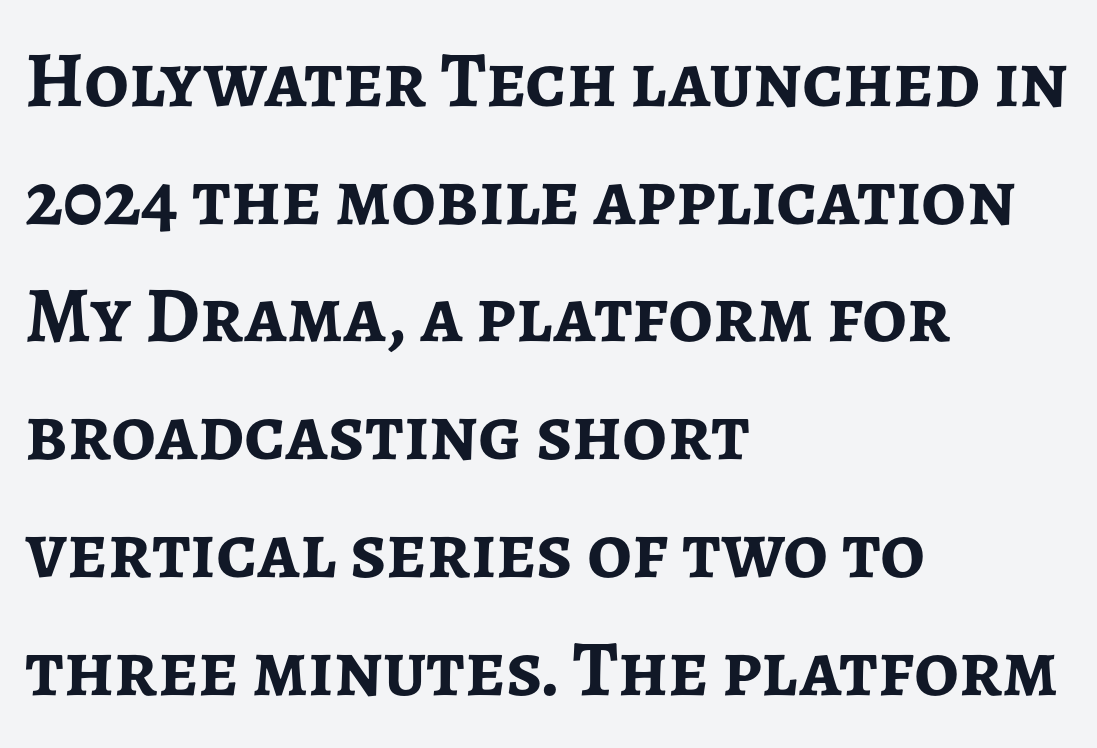
The image shows 79 px semibold sans-serif type, upright; set left-aligned, normal line spacing (1.49x), normal letter spacing, not underlined; low stroke contrast and a medium x-height.
